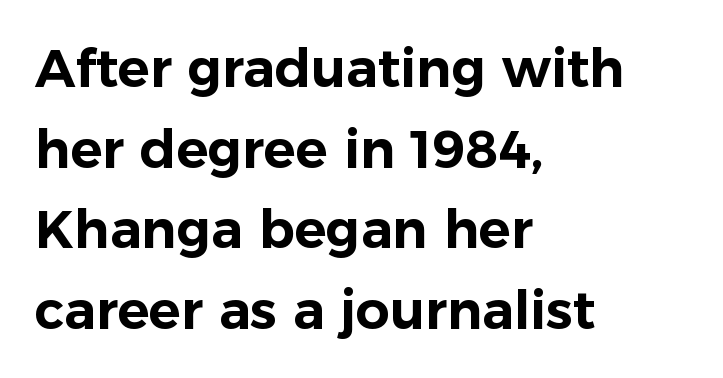
Q: Is the text italic (slanted)? A: No, it is upright.
Q: Is the typeface a serif or a sans-serif typeface? A: Sans-serif.
Q: Is the text underlined? A: No.
Q: How is the paragraph aligned? A: Left-aligned.
Q: Is the spacing between letters normal or unusually wide? A: Normal.
Q: Is the spacing between lines tight, normal or loose? A: Normal.
Q: Width (condensed, normal, or wide)? A: Normal.
Q: Stroke contrast? A: Low.
Q: x-height? A: Medium.
Q: Monospaced? A: No.
